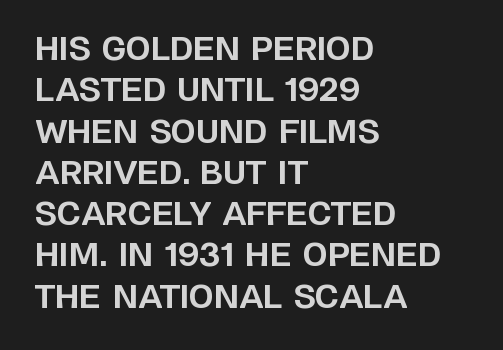
Q: Is the text bold? A: Yes.
Q: Is the text italic (slanted)? A: No, it is upright.
Q: Is the typeface a serif or a sans-serif typeface? A: Sans-serif.
Q: Is the text underlined? A: No.
Q: How is the paragraph aligned? A: Left-aligned.
Q: Is the spacing between letters normal or unusually wide? A: Normal.
Q: Is the spacing between lines tight, normal or loose? A: Normal.
Q: Width (condensed, normal, or wide)? A: Normal.
Q: Stroke contrast? A: Low.
Q: x-height? A: Large.
Q: Monospaced? A: No.
